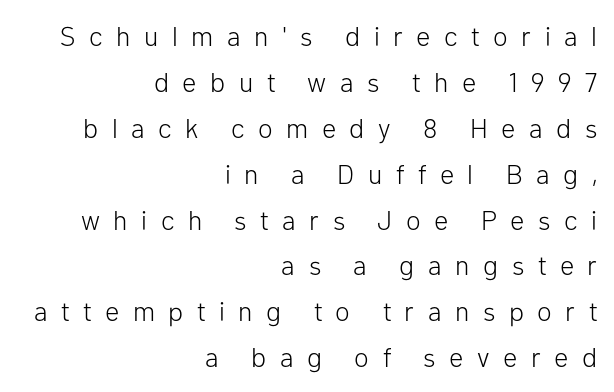
Compared with a flush-left layout, this one pins lines to the opposite, right side. This is the regular roman posture of the typeface. Does extra space separate the letters? Yes, quite a lot of it. These glyphs show unthickened strokes, regular width or finer. A normal amount of white space separates one row of letters from the next.
